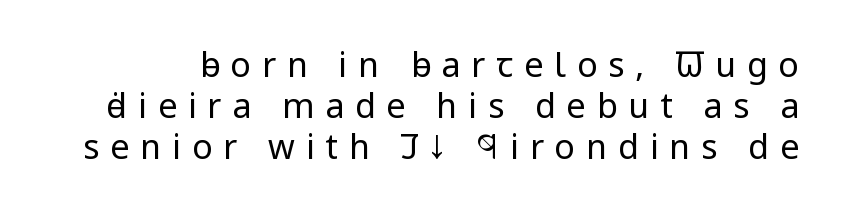
Type without underlining. The weight would be labelled regular, book, light, or lighter still. The tracking jumps out immediately: characters are airy and widely separated. Think of a printed novel: that variable character pitch is what you see here. Are there feet on the stems? There aren't — it's a sans.
